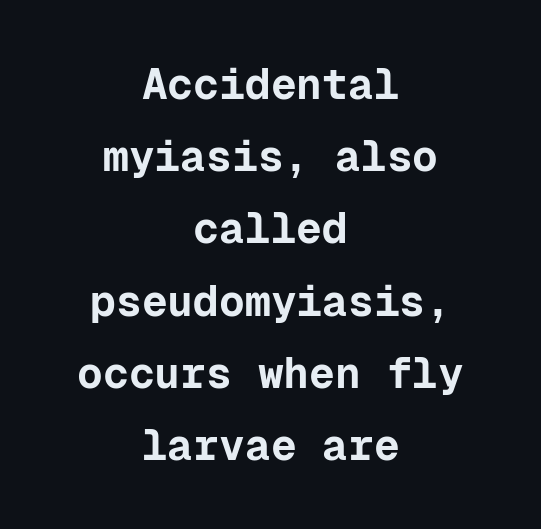
Q: Is the text bold? A: Yes.
Q: Is the text italic (slanted)? A: No, it is upright.
Q: Is the typeface a serif or a sans-serif typeface? A: Sans-serif.
Q: Is the text underlined? A: No.
Q: How is the paragraph aligned? A: Centered.
Q: Is the spacing between letters normal or unusually wide? A: Normal.
Q: Is the spacing between lines tight, normal or loose? A: Normal.
Q: Width (condensed, normal, or wide)? A: Normal.
Q: Stroke contrast? A: Low.
Q: x-height? A: Medium.
Q: Monospaced? A: Yes.
